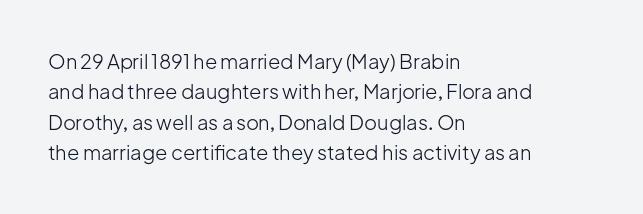
{"italic": "no", "bold": "no", "underline": "no", "align": "left", "line_spacing": "normal", "line_spacing_ratio": 1.52, "letter_spacing": "normal", "letter_spacing_em": 0.0, "glyph_px": 20}
